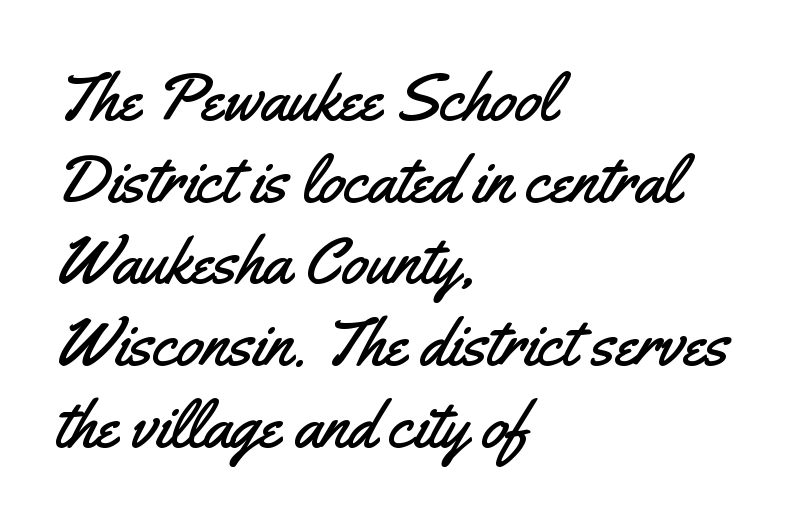
The image shows 67 px condensed sans-serif type; set left-aligned, line spacing 1.22x, normal letter spacing, not underlined; medium stroke contrast and a small x-height.
